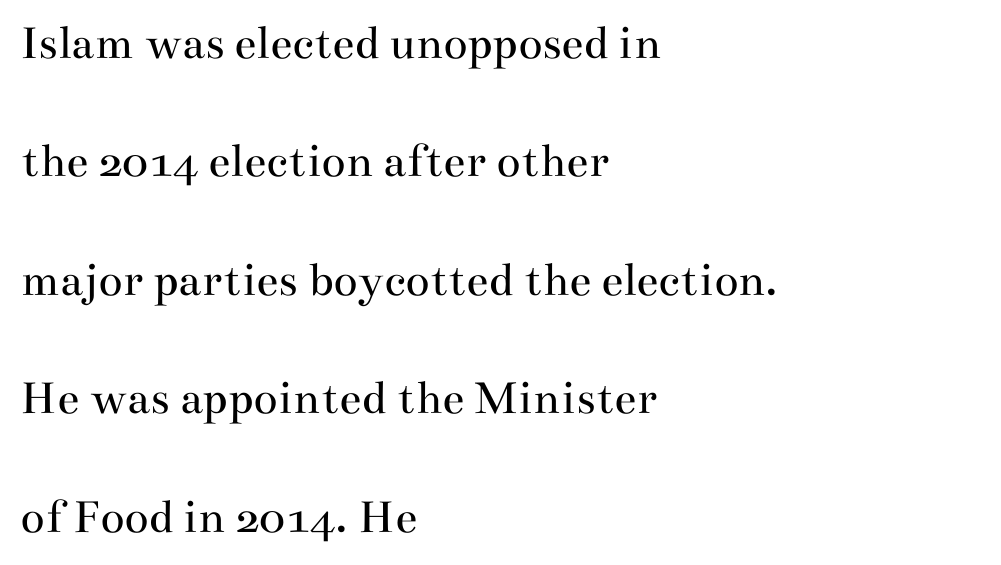
Q: Is the text bold? A: No.
Q: Is the text italic (slanted)? A: No, it is upright.
Q: Is the typeface a serif or a sans-serif typeface? A: Serif.
Q: Is the text underlined? A: No.
Q: How is the paragraph aligned? A: Left-aligned.
Q: Is the spacing between letters normal or unusually wide? A: Normal.
Q: Is the spacing between lines tight, normal or loose? A: Loose.
Q: Width (condensed, normal, or wide)? A: Wide.
Q: Stroke contrast? A: Medium.
Q: x-height? A: Small.
Q: Monospaced? A: No.
